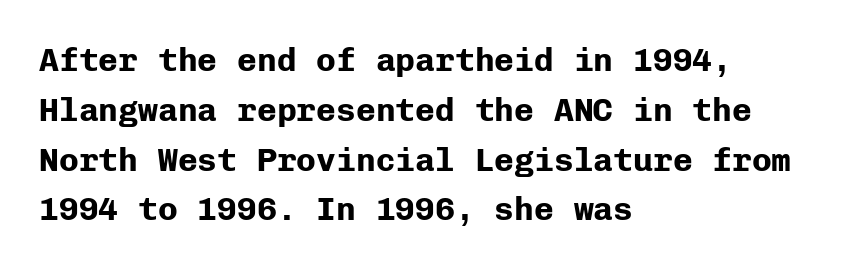
Q: Is the text bold? A: Yes.
Q: Is the text italic (slanted)? A: No, it is upright.
Q: Is the typeface a serif or a sans-serif typeface? A: Sans-serif.
Q: Is the text underlined? A: No.
Q: How is the paragraph aligned? A: Left-aligned.
Q: Is the spacing between letters normal or unusually wide? A: Normal.
Q: Is the spacing between lines tight, normal or loose? A: Normal.
Q: Width (condensed, normal, or wide)? A: Normal.
Q: Stroke contrast? A: Low.
Q: x-height? A: Medium.
Q: Monospaced? A: Yes.
